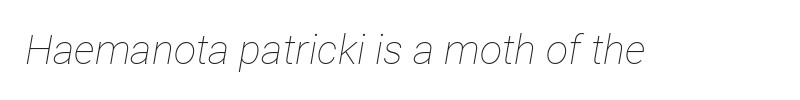
{"italic": "yes", "lean": "right", "slant_degrees": 12, "bold": "no", "weight": "thin", "width": "condensed", "stroke_contrast": "low", "x_height": "medium", "monospaced": "no", "underline": "no", "letter_spacing": "normal", "letter_spacing_em": 0.0, "glyph_px": 41}
